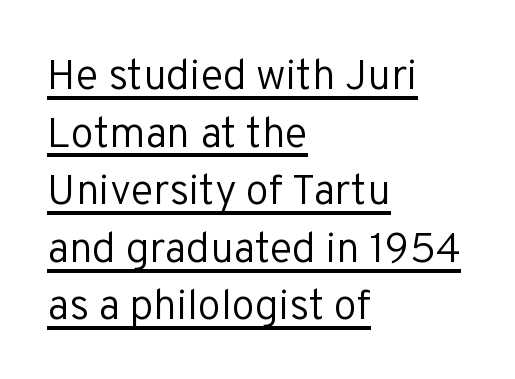
Compared with undecorated copy, this sample adds a rule below the words. The letters stand straight up with perfectly vertical stems. Tracking here is standard; glyphs follow each other at the usual distance. The glyphs in this specimen are sans serif. Note the varied advance widths — an 'i' is clearly narrower than an 'm'.
